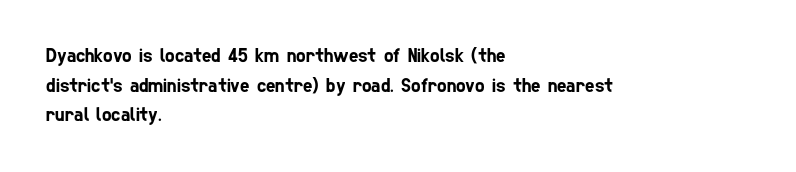
{"underline": "no", "align": "left", "line_spacing": "normal", "line_spacing_ratio": 1.48, "letter_spacing": "normal", "letter_spacing_em": 0.0, "glyph_px": 20}
